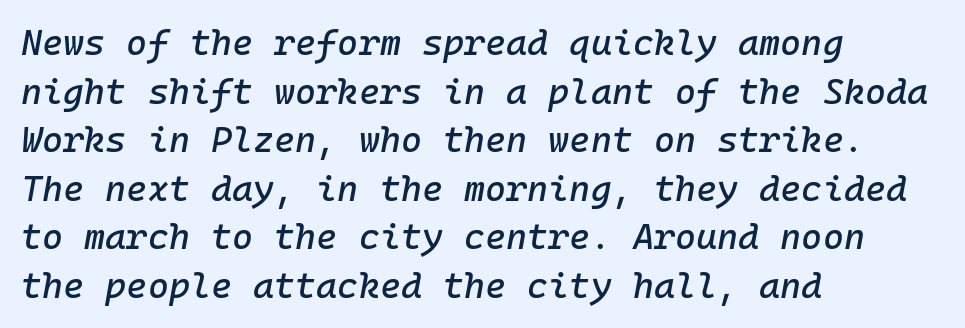
The image shows 36 px text type, italic (leaning right), monospaced; set left-aligned, normal line spacing (1.35x), normal letter spacing, not underlined; low stroke contrast and a medium x-height.
